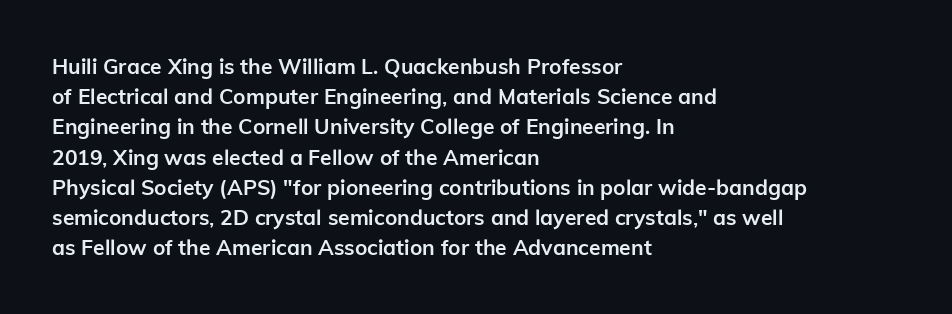
The image shows 21 px bold type, upright; set left-aligned, normal line spacing (1.44x), normal letter spacing, not underlined.
